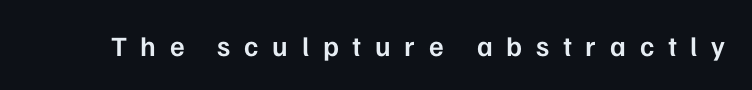
The strip under each line holds only bare page. Stroke terminals: plain, sans-serif. This is the in-between weight designers call semibold or demi. Do the characters align in a grid? No, the font is proportional.
